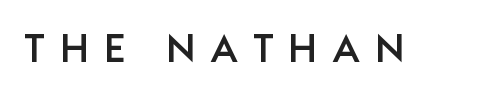
The image shows 39 px sans-serif type, upright; set unusually wide letter spacing (+0.39 em), not underlined; low stroke contrast and a large x-height.
